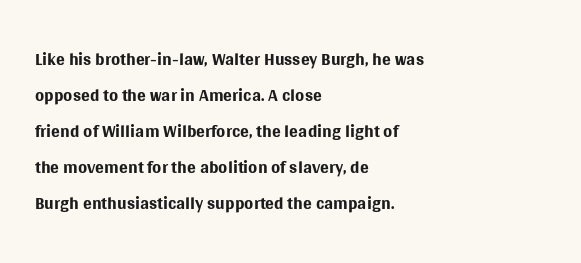
{"italic": "no", "bold": "no", "underline": "no", "align": "left", "line_spacing": "normal", "line_spacing_ratio": 1.38, "letter_spacing": "normal", "letter_spacing_em": 0.0, "glyph_px": 26}
